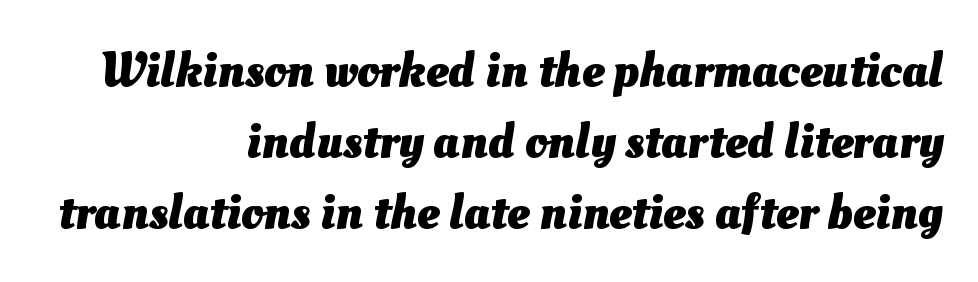
The block of text has a typical density, with ordinary space between rows. The paragraph shown leans on its right margin. Descenders hang freely into open space. These lines are rendered in a variable-pitch font. Set as a true bold cut, around the 700 mark. Caption: standard tracking, unaltered.
